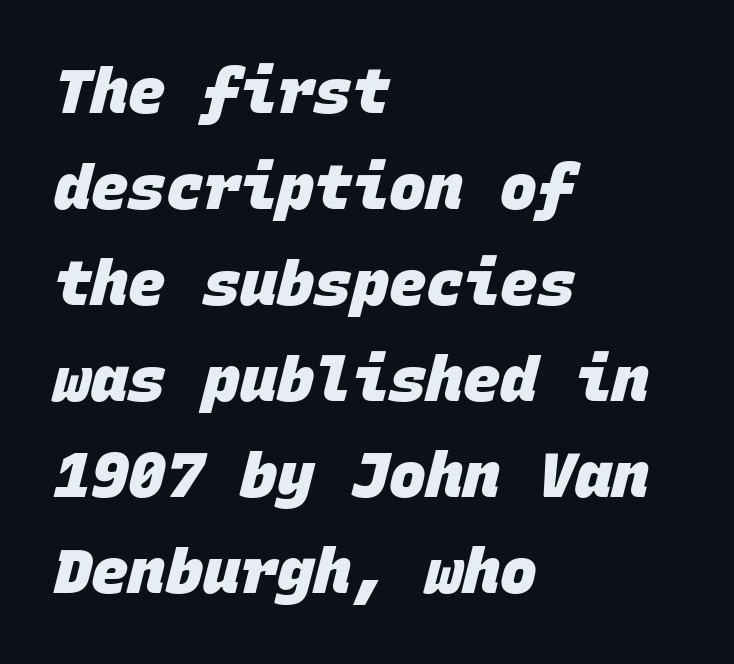
{"serif": "no", "bold": "yes", "weight": "heavy", "width": "normal", "stroke_contrast": "low", "x_height": "large", "monospaced": "yes", "underline": "no", "align": "left", "line_spacing": "normal", "line_spacing_ratio": 1.55, "letter_spacing": "normal", "letter_spacing_em": 0.0, "glyph_px": 62}
